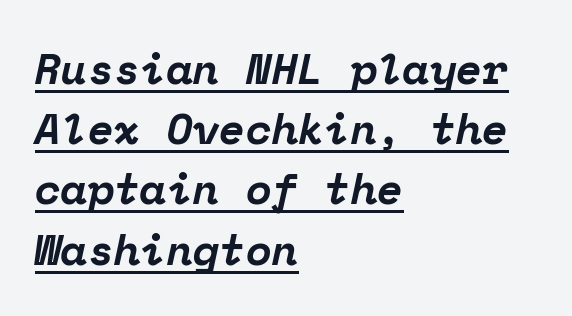
Q: Is the text bold? A: Yes.
Q: Is the text italic (slanted)? A: Yes, it leans right by about 12 degrees.
Q: Is the typeface a serif or a sans-serif typeface? A: Serif.
Q: Is the text underlined? A: Yes.
Q: How is the paragraph aligned? A: Left-aligned.
Q: Is the spacing between letters normal or unusually wide? A: Normal.
Q: Is the spacing between lines tight, normal or loose? A: Normal.
Q: Width (condensed, normal, or wide)? A: Normal.
Q: Stroke contrast? A: Low.
Q: x-height? A: Medium.
Q: Monospaced? A: Yes.
